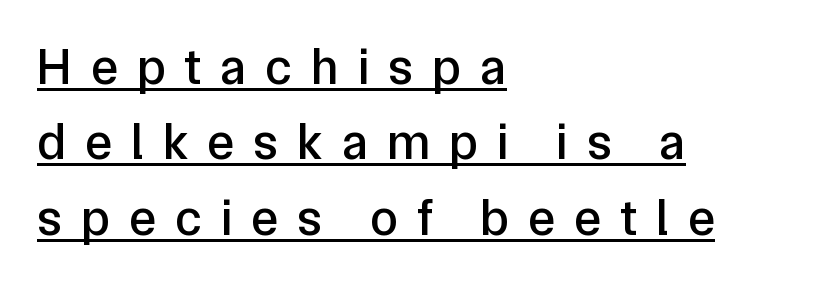
The image shows 51 px sans-serif type, upright; set left-aligned, normal line spacing (1.48x), unusually wide letter spacing (+0.37 em), underlined; low stroke contrast and a medium x-height.
